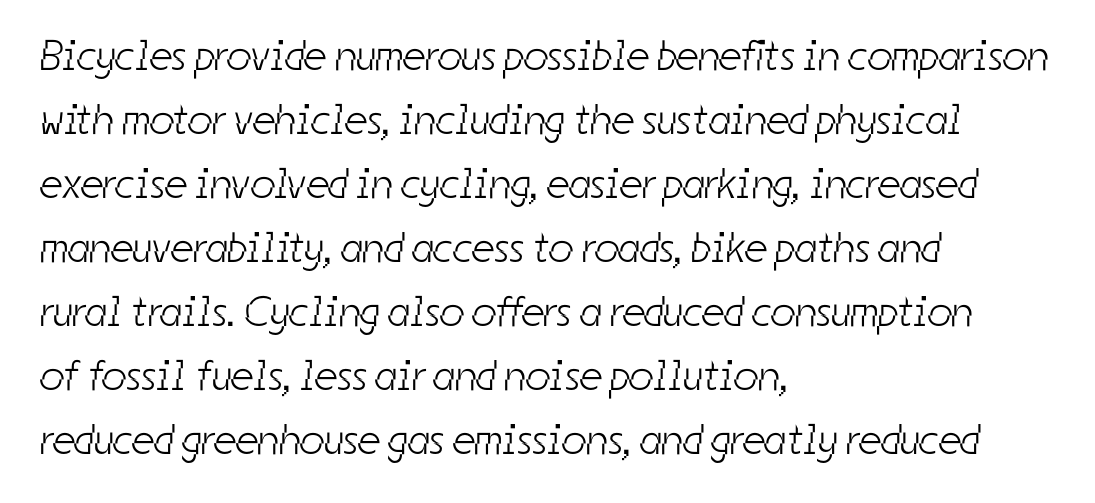
{"serif": "no", "bold": "no", "weight": "light", "width": "condensed", "stroke_contrast": "low", "x_height": "medium", "monospaced": "no", "underline": "no", "align": "left", "line_spacing": "normal", "line_spacing_ratio": 1.49, "letter_spacing": "normal", "letter_spacing_em": 0.0, "glyph_px": 43}
